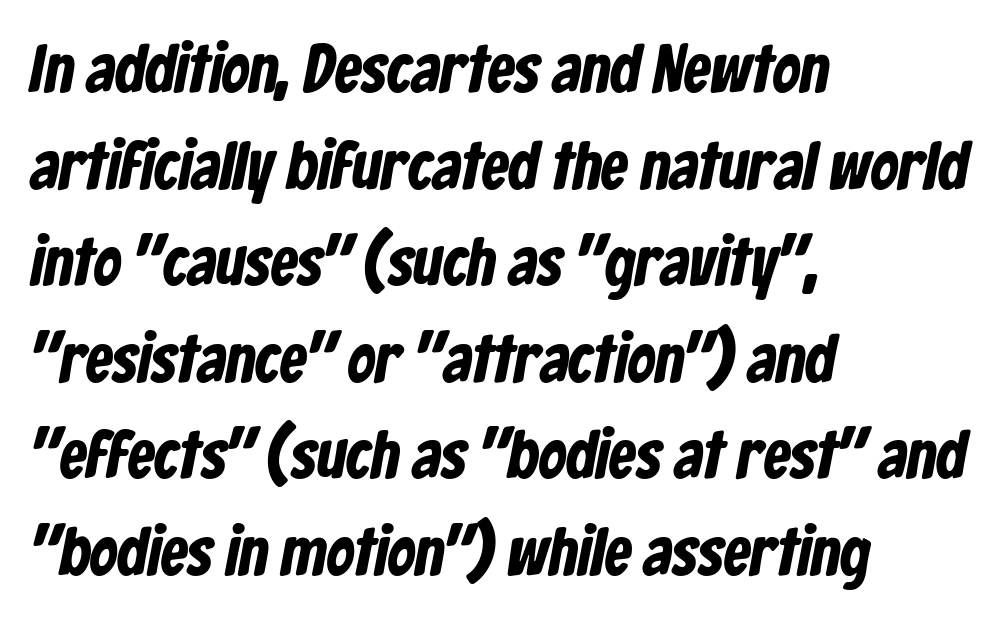
The baseline area is clear. The passage shown is typed in a proportional face where columns would drift. Leading: standard. Regarding serifs, this sample does without them.
